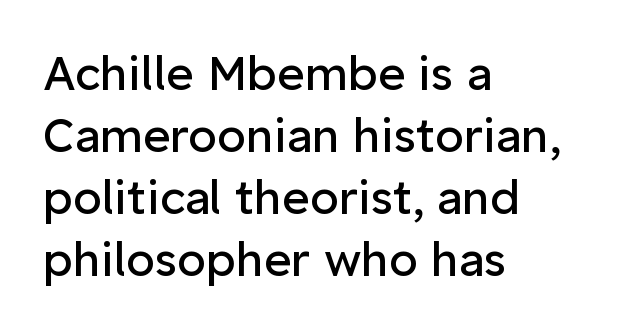
Q: Is the text bold? A: No.
Q: Is the text italic (slanted)? A: No, it is upright.
Q: Is the typeface a serif or a sans-serif typeface? A: Sans-serif.
Q: Is the text underlined? A: No.
Q: How is the paragraph aligned? A: Left-aligned.
Q: Is the spacing between letters normal or unusually wide? A: Normal.
Q: Is the spacing between lines tight, normal or loose? A: Normal.
Q: Width (condensed, normal, or wide)? A: Normal.
Q: Stroke contrast? A: Low.
Q: x-height? A: Medium.
Q: Monospaced? A: No.
